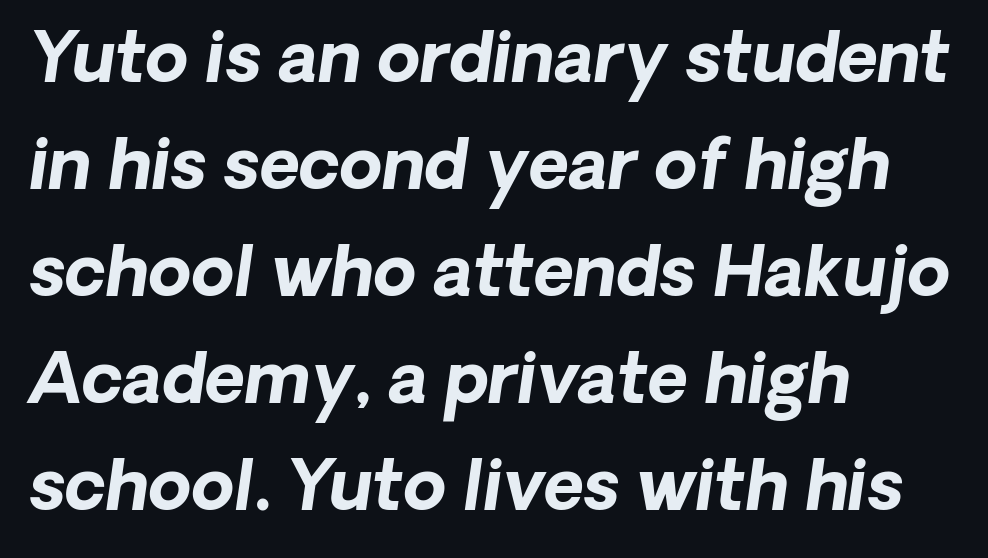
Q: Is the text bold? A: Yes.
Q: Is the text italic (slanted)? A: Yes, it leans right by about 8 degrees.
Q: Is the text underlined? A: No.
Q: How is the paragraph aligned? A: Left-aligned.
Q: Is the spacing between letters normal or unusually wide? A: Normal.
Q: Is the spacing between lines tight, normal or loose? A: Normal.
Q: Width (condensed, normal, or wide)? A: Normal.
Q: Stroke contrast? A: Low.
Q: x-height? A: Medium.
Q: Monospaced? A: No.
